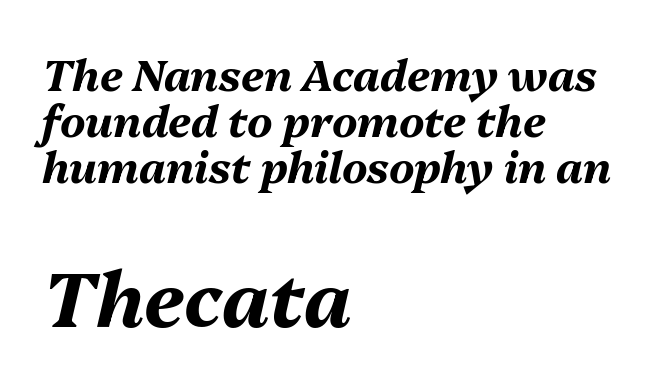
{"italic": "yes", "lean": "right", "slant_degrees": 13, "bold": "yes", "weight": "bold", "width": "normal", "stroke_contrast": "medium", "x_height": "medium", "monospaced": "no", "underline": "no", "align": "left", "line_spacing": "tight", "line_spacing_ratio": 1.07, "letter_spacing": "normal", "letter_spacing_em": 0.0, "larger_block": "second", "size_ratio": 1.77, "glyph_px": 76}
